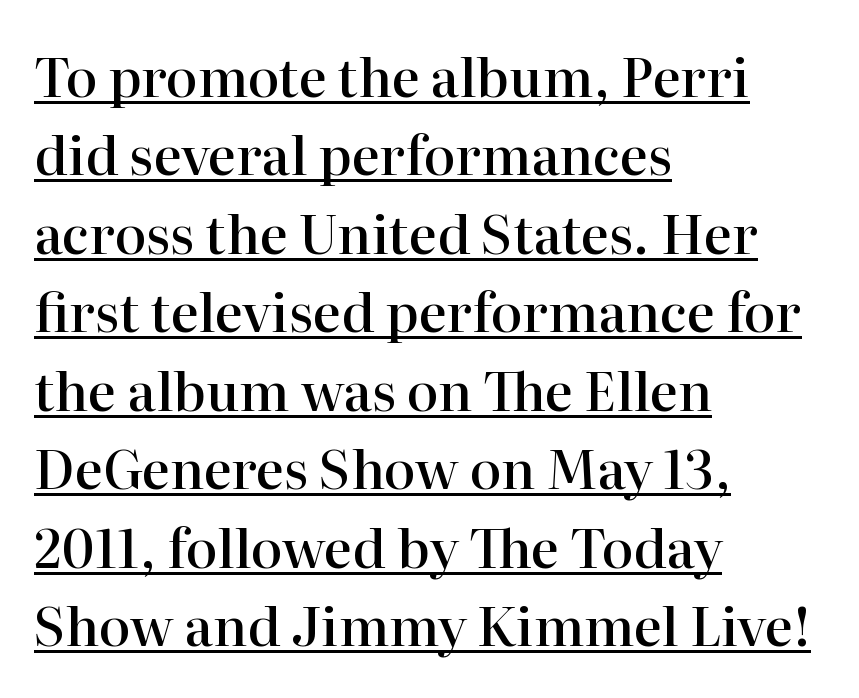
{"serif": "yes", "italic": "no", "bold": "semi", "weight": "semibold", "width": "normal", "stroke_contrast": "high", "x_height": "medium", "monospaced": "no", "underline": "yes", "align": "left", "line_spacing": "normal", "line_spacing_ratio": 1.48, "letter_spacing": "normal", "letter_spacing_em": 0.0, "glyph_px": 53}
